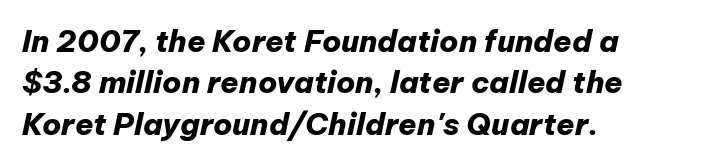
The image shows 30 px heavy type, italic (leaning right); set left-aligned, normal line spacing (1.38x), normal letter spacing, not underlined; low stroke contrast and a medium x-height.
